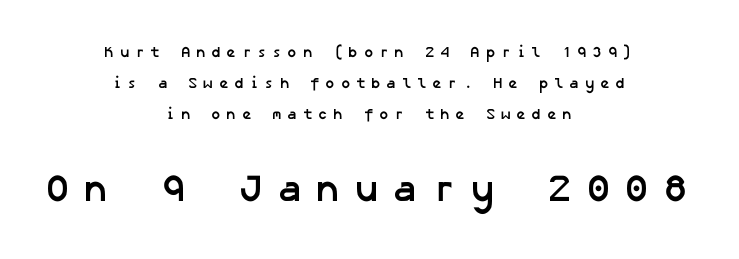
Q: Is the text bold? A: Yes.
Q: Is the typeface a serif or a sans-serif typeface? A: Sans-serif.
Q: Is the text underlined? A: No.
Q: How is the paragraph aligned? A: Centered.
Q: Is the spacing between letters normal or unusually wide? A: Unusually wide.
Q: Is the spacing between lines tight, normal or loose? A: Loose.
Q: Which block of text is set in a larger size, the first (top) or the second (bottom)? A: The second (bottom) one.
Q: Width (condensed, normal, or wide)? A: Normal.
Q: Stroke contrast? A: Low.
Q: x-height? A: Medium.
